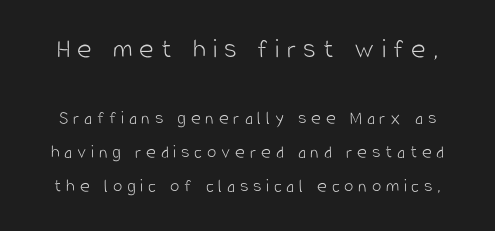
This sample uses a sans-serif face. Underlining? Definitely not there. Varying glyph widths throughout — classic text-font behaviour. Whoever set this made the first block the dominant, larger element.
